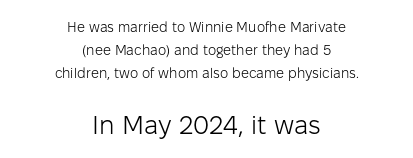
The image shows 26 px text type, upright; set centered, normal line spacing (1.66x), normal letter spacing, not underlined; the second (bottom) block is 1.86x larger.
